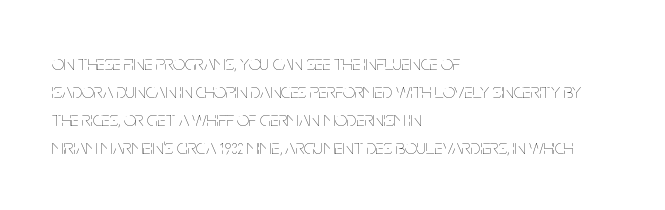
The image shows 21 px text type, upright; set left-aligned, normal line spacing (1.33x), normal letter spacing, not underlined.
